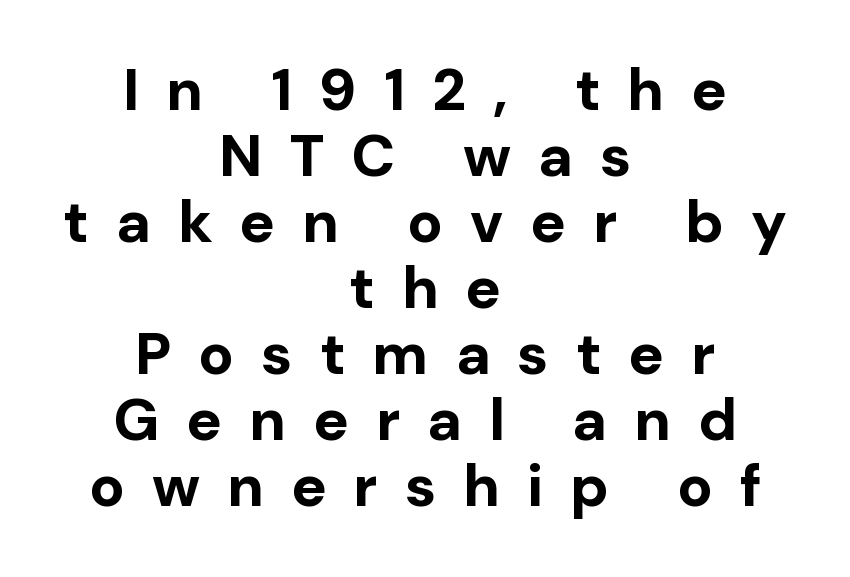
Q: Is the text bold? A: Yes.
Q: Is the text italic (slanted)? A: No, it is upright.
Q: Is the typeface a serif or a sans-serif typeface? A: Sans-serif.
Q: Is the text underlined? A: No.
Q: How is the paragraph aligned? A: Centered.
Q: Is the spacing between letters normal or unusually wide? A: Unusually wide.
Q: Is the spacing between lines tight, normal or loose? A: Tight.
Q: Width (condensed, normal, or wide)? A: Normal.
Q: Stroke contrast? A: Low.
Q: x-height? A: Medium.
Q: Monospaced? A: No.
